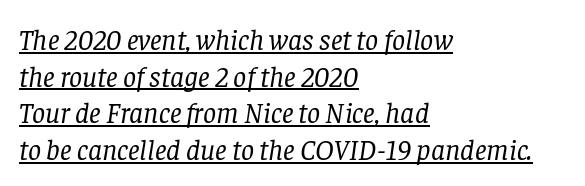
Is this a fixed-width face? No — the glyphs have proportional, varying widths. Does extra space separate the letters? No, they use regular spacing. You can tell from the footed stems that serif type was used. Compared with a typical body face, this is equally light or lighter still.
